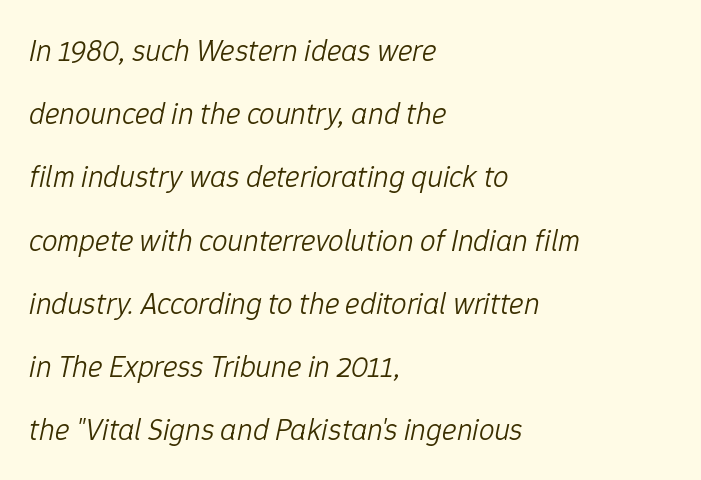
{"italic": "yes", "lean": "right", "slant_degrees": 12, "bold": "no", "weight": "light", "width": "normal", "stroke_contrast": "low", "x_height": "medium", "monospaced": "no", "underline": "no", "align": "left", "line_spacing": "loose", "line_spacing_ratio": 2.04, "letter_spacing": "normal", "letter_spacing_em": 0.0, "glyph_px": 31}
